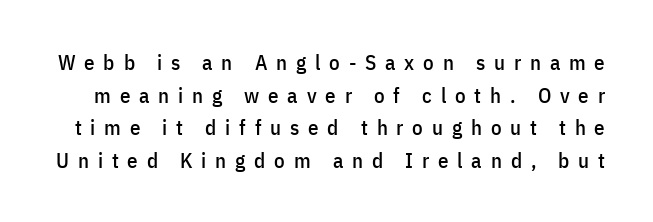
The image shows 21 px text type, upright; set normal line spacing (1.55x), unusually wide letter spacing (+0.42 em), not underlined.
